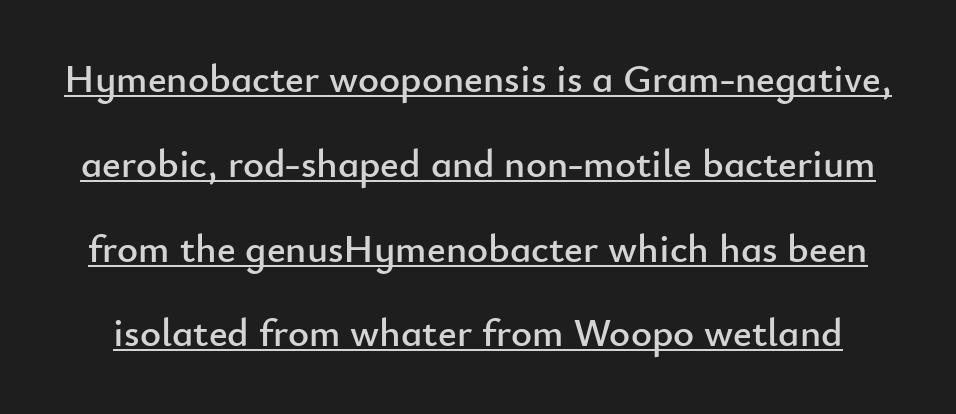
{"serif": "no", "italic": "no", "width": "normal", "stroke_contrast": "low", "x_height": "small", "monospaced": "no", "underline": "yes", "line_spacing": "loose", "line_spacing_ratio": 2.12, "letter_spacing": "normal", "letter_spacing_em": 0.0, "glyph_px": 40}
